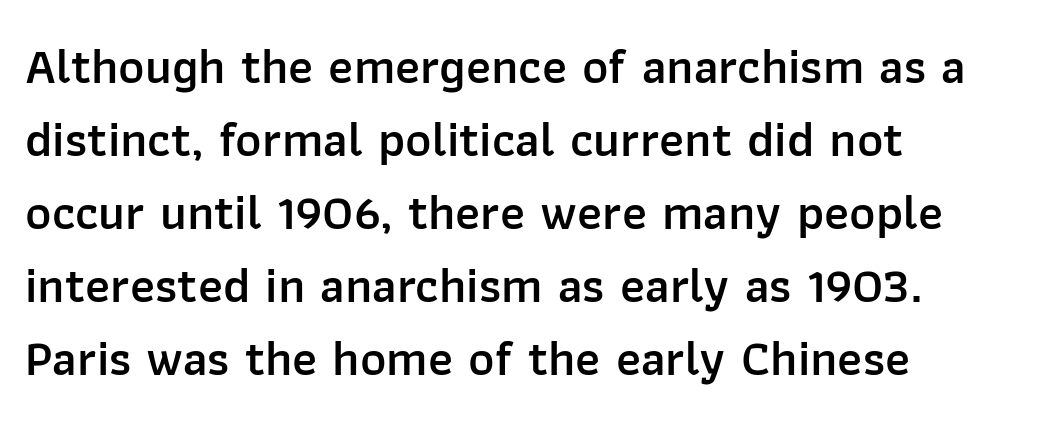
The font's upright variant was chosen for this text. Unlike a traditional serif, this face leaves its strokes unadorned. Reading down the block, your eye returns to a fixed left position each line. A semibold gives these letters moderate extra thickness, short of bold. The letters advance in unequal steps, a hallmark of proportional type. How are the letters spaced? Ordinarily, with no added tracking.
